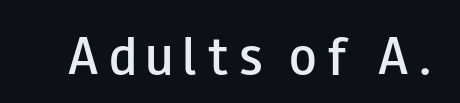
The image shows 45 px semibold, wide sans-serif type, upright; set unusually wide letter spacing (+0.22 em), not underlined; low stroke contrast and a small x-height.
